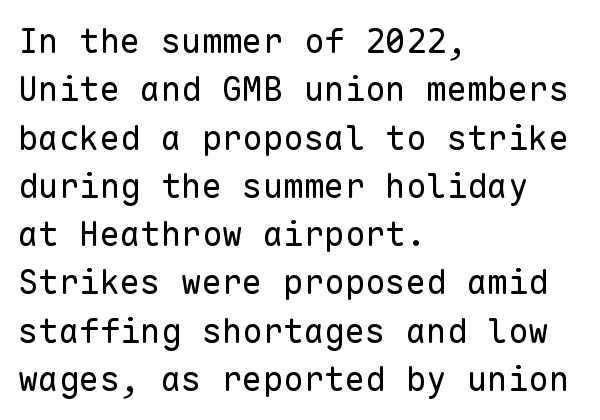
The image shows 34 px regular-weight sans-serif type, upright, monospaced; set left-aligned, normal line spacing (1.42x), normal letter spacing, not underlined; low stroke contrast and a medium x-height.
